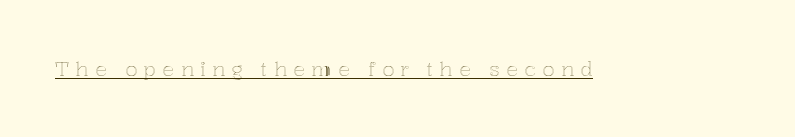
{"italic": "no", "underline": "yes", "letter_spacing": "wide", "letter_spacing_em": 0.31, "glyph_px": 20}
